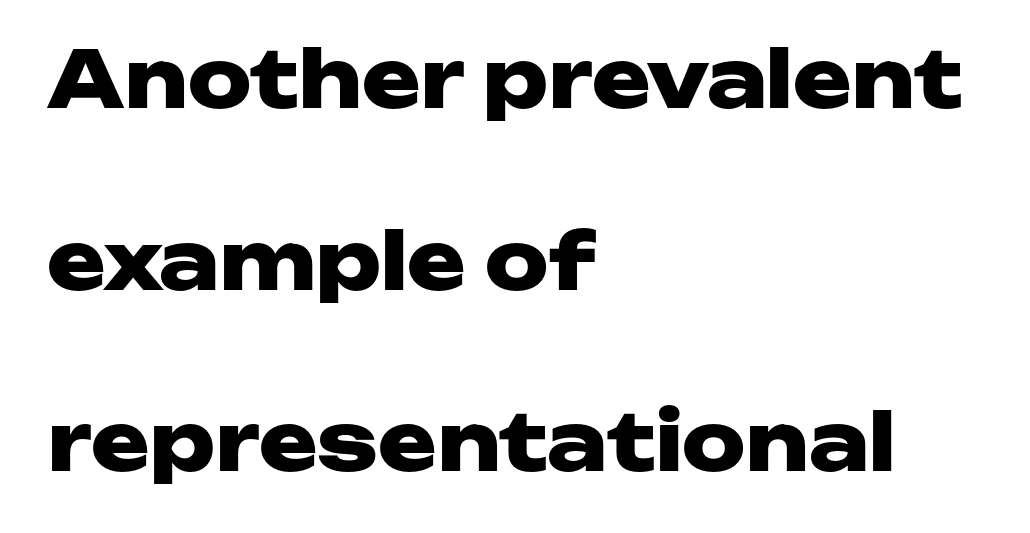
{"serif": "no", "italic": "no", "bold": "yes", "weight": "heavy", "width": "wide", "stroke_contrast": "low", "x_height": "medium", "monospaced": "no", "underline": "no", "align": "left", "line_spacing": "loose", "line_spacing_ratio": 2.3, "letter_spacing": "normal", "letter_spacing_em": 0.0, "glyph_px": 79}
